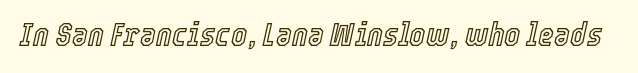
Note the varied advance widths — an 'i' is clearly narrower than an 'm'. Tracking value appears to be zero — textbook default spacing. Rule under the text: the space is simply empty. Designer's note — italics engaged.
